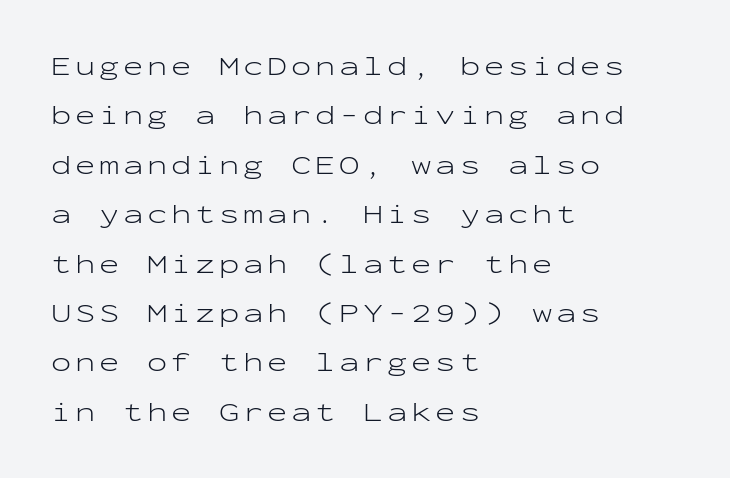
The lettering holds an erect, upright posture throughout. The paragraph shown leans on its left margin. A bare baseline throughout the passage. A quiet, ordinary-to-light weight characterises the typeface.
